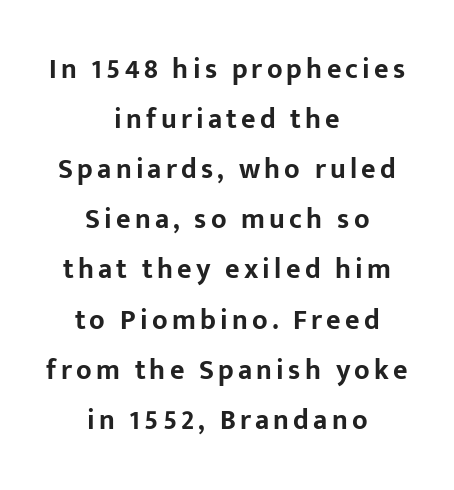
Heavy, bold letterforms. The string is rendered with underlining switched off. The passage shown is typeset with a sans-serif family. These lines stack symmetrically, like a column narrowing and widening about its center.
